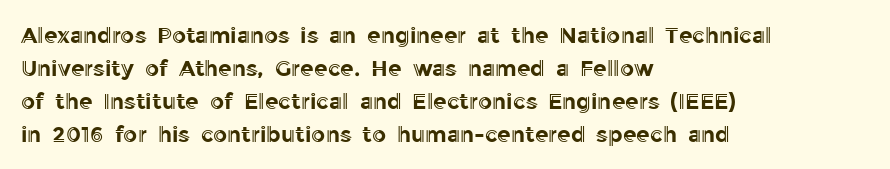
Q: Is the text italic (slanted)? A: No, it is upright.
Q: Is the text underlined? A: No.
Q: How is the paragraph aligned? A: Left-aligned.
Q: Is the spacing between letters normal or unusually wide? A: Normal.
Q: Is the spacing between lines tight, normal or loose? A: Normal.
